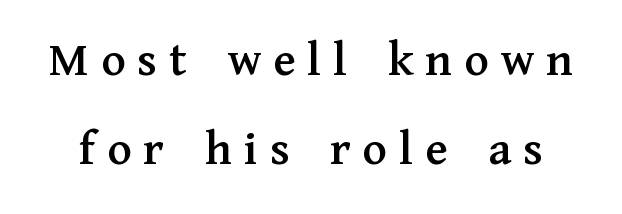
{"serif": "yes", "italic": "no", "width": "normal", "stroke_contrast": "medium", "x_height": "medium", "monospaced": "no", "underline": "no", "line_spacing_ratio": 1.79, "letter_spacing": "wide", "letter_spacing_em": 0.24, "glyph_px": 50}
